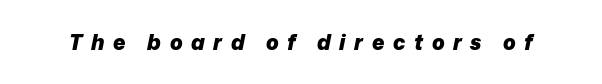
Q: Is the text bold? A: Yes.
Q: Is the text italic (slanted)? A: Yes, it leans right by about 12 degrees.
Q: Is the text underlined? A: No.
Q: Is the spacing between letters normal or unusually wide? A: Unusually wide.
